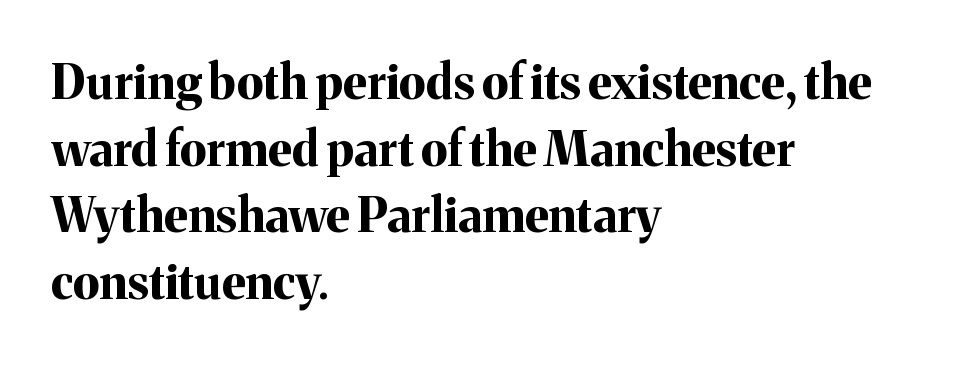
The space between consecutive lines is moderate. Casual observation: everything's shoved over to the left. This sample has the flowing, uneven cadence of proportional lettering. Its strokes are broad and dark, the hallmark of bold type. You can tell it's not italic because the verticals are truly vertical. Type style note: has serifs.
